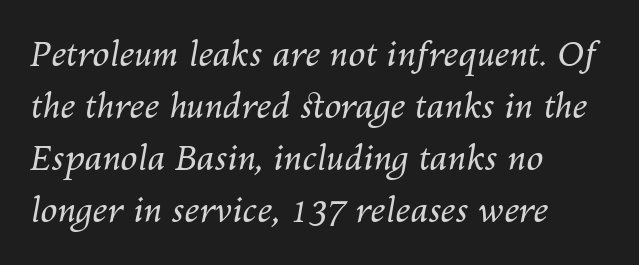
{"italic": "yes", "lean": "right", "slant_degrees": 10, "bold": "no", "weight": "regular", "width": "normal", "stroke_contrast": "medium", "x_height": "medium", "monospaced": "no", "underline": "no", "align": "left", "line_spacing": "normal", "line_spacing_ratio": 1.53, "letter_spacing": "normal", "letter_spacing_em": 0.0, "glyph_px": 34}
